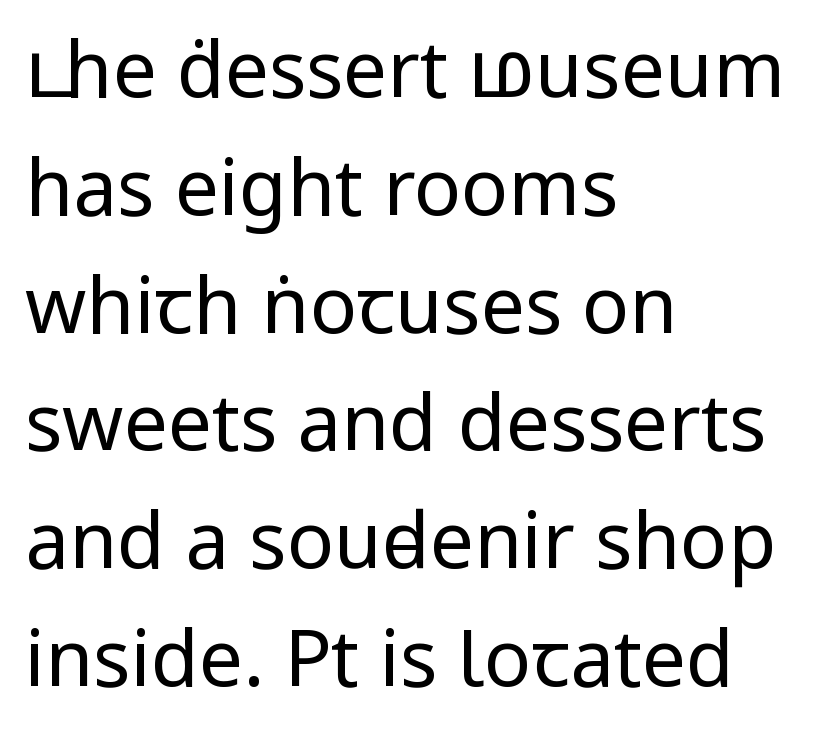
{"serif": "no", "italic": "no", "bold": "no", "weight": "regular", "width": "condensed", "stroke_contrast": "low", "x_height": "large", "monospaced": "no", "underline": "no", "align": "left", "line_spacing": "normal", "line_spacing_ratio": 1.51, "letter_spacing": "normal", "letter_spacing_em": 0.0, "glyph_px": 78}
